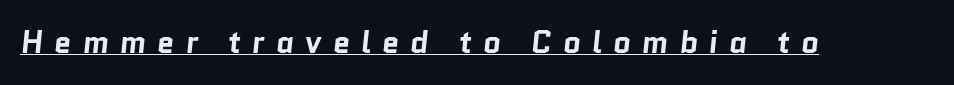
Look at the tracking — it's clearly loosened, letters drifting apart. What kind of face is this? One without serifs — a sans. Each line of the rendering has a horizontal stroke beneath the glyphs. The face used here is proportionally spaced, like ordinary book or web type. Chunky letters — that's bold for sure.
